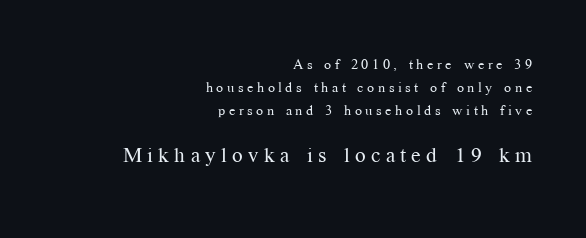
A roman cut, with each character standing at attention. Words float on clear page, feet unadorned. Summary of vertical rhythm: regular, with standard interline spacing. This reads as an unemphasized weight, regular at the heaviest. The passage shown has open, widely tracked lettering throughout. Notice how the passage keeps a crisp vertical edge on the right only.
